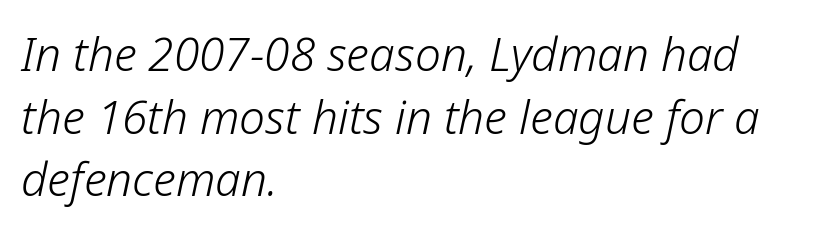
{"italic": "yes", "lean": "right", "slant_degrees": 12, "bold": "no", "weight": "light", "width": "normal", "stroke_contrast": "low", "x_height": "medium", "monospaced": "no", "underline": "no", "align": "left", "line_spacing": "normal", "line_spacing_ratio": 1.36, "letter_spacing": "normal", "letter_spacing_em": 0.0, "glyph_px": 46}
